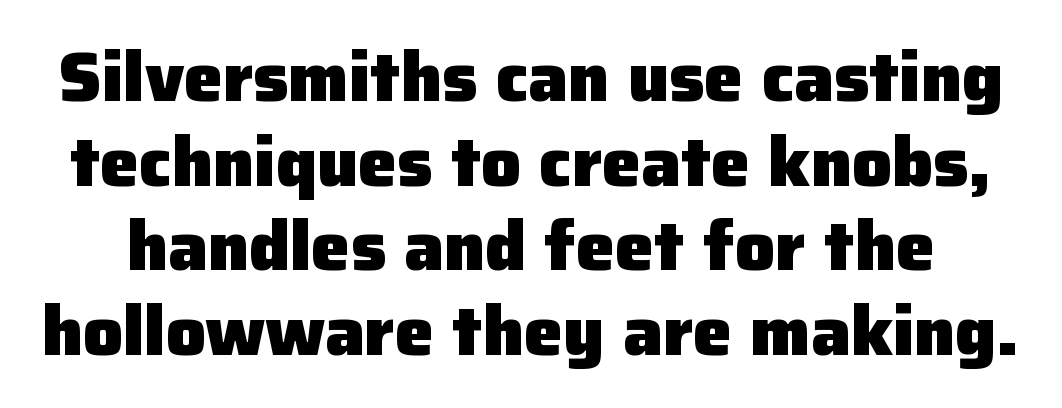
Stroke terminals: plain, sans-serif. The font's upright variant was chosen for this text. This sample has the flowing, uneven cadence of proportional lettering. The letters are bold, with thick, heavy strokes. The space directly below the letters is spotless. Does extra space separate the letters? No, they use regular spacing.
